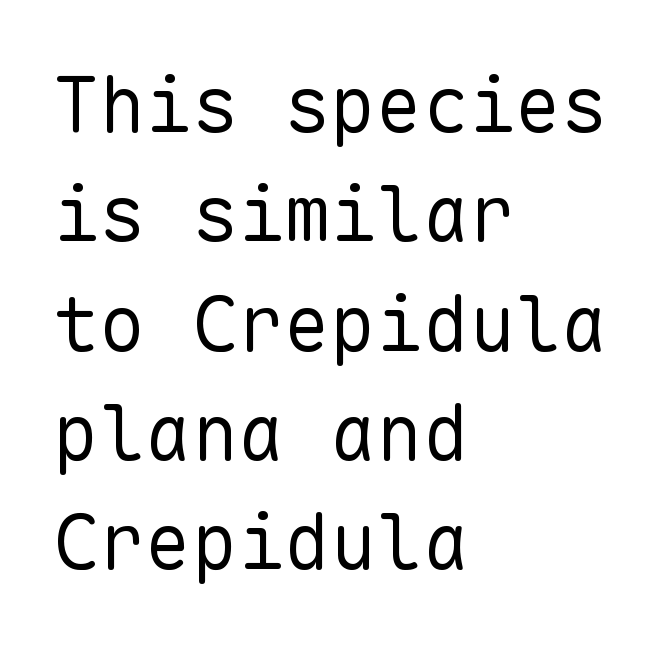
{"serif": "no", "italic": "no", "bold": "no", "weight": "regular", "width": "normal", "stroke_contrast": "low", "x_height": "medium", "monospaced": "yes", "underline": "no", "align": "left", "line_spacing": "normal", "line_spacing_ratio": 1.42, "letter_spacing": "normal", "letter_spacing_em": 0.0, "glyph_px": 77}
